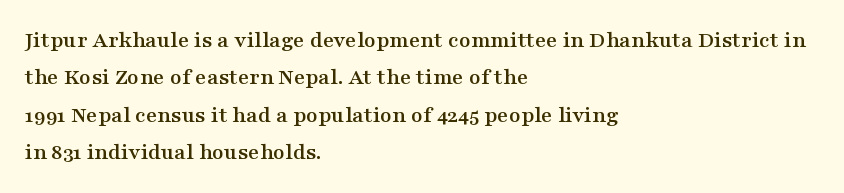
Quick note: interline space is typical. Ordinary non-slanted type is in use. The glyphs are unaccompanied by any horizontal stroke below them. The setting favours the left margin, as ordinary paragraphs usually do.
